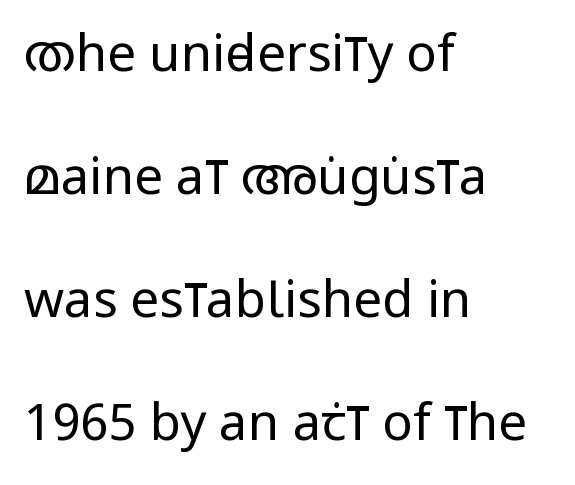
Q: Is the text bold? A: No.
Q: Is the text italic (slanted)? A: No, it is upright.
Q: Is the typeface a serif or a sans-serif typeface? A: Sans-serif.
Q: Is the text underlined? A: No.
Q: How is the paragraph aligned? A: Left-aligned.
Q: Is the spacing between letters normal or unusually wide? A: Normal.
Q: Is the spacing between lines tight, normal or loose? A: Loose.
Q: Width (condensed, normal, or wide)? A: Condensed.
Q: Stroke contrast? A: Low.
Q: x-height? A: Large.
Q: Monospaced? A: No.
